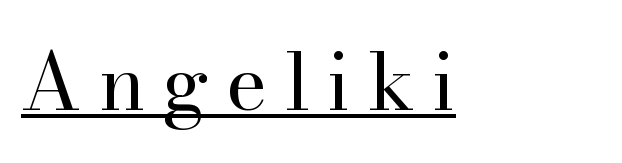
Q: Is the text bold? A: No.
Q: Is the text italic (slanted)? A: No, it is upright.
Q: Is the typeface a serif or a sans-serif typeface? A: Serif.
Q: Is the text underlined? A: Yes.
Q: How is the paragraph aligned? A: Left-aligned.
Q: Is the spacing between letters normal or unusually wide? A: Unusually wide.
Q: Width (condensed, normal, or wide)? A: Normal.
Q: Stroke contrast? A: High.
Q: x-height? A: Small.
Q: Monospaced? A: No.
